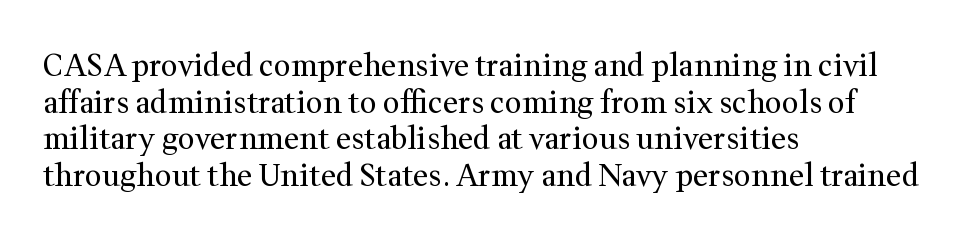
Q: Is the text bold? A: No.
Q: Is the text italic (slanted)? A: No, it is upright.
Q: Is the typeface a serif or a sans-serif typeface? A: Serif.
Q: Is the text underlined? A: No.
Q: How is the paragraph aligned? A: Left-aligned.
Q: Is the spacing between letters normal or unusually wide? A: Normal.
Q: Width (condensed, normal, or wide)? A: Normal.
Q: Stroke contrast? A: Medium.
Q: x-height? A: Medium.
Q: Monospaced? A: No.
